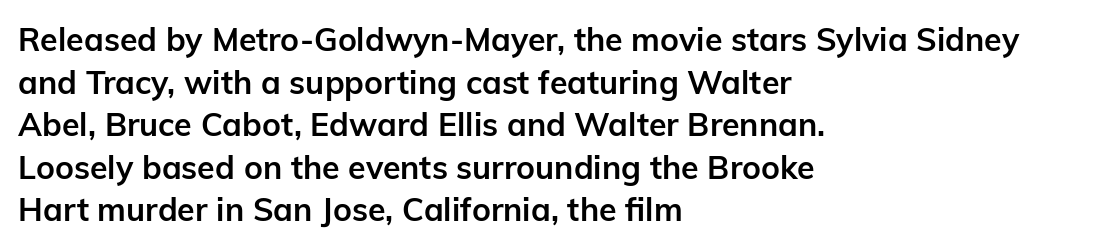
Q: Is the text bold? A: Yes.
Q: Is the text italic (slanted)? A: No, it is upright.
Q: Is the typeface a serif or a sans-serif typeface? A: Sans-serif.
Q: Is the text underlined? A: No.
Q: How is the paragraph aligned? A: Left-aligned.
Q: Is the spacing between letters normal or unusually wide? A: Normal.
Q: Is the spacing between lines tight, normal or loose? A: Normal.
Q: Width (condensed, normal, or wide)? A: Normal.
Q: Stroke contrast? A: Low.
Q: x-height? A: Medium.
Q: Monospaced? A: No.
